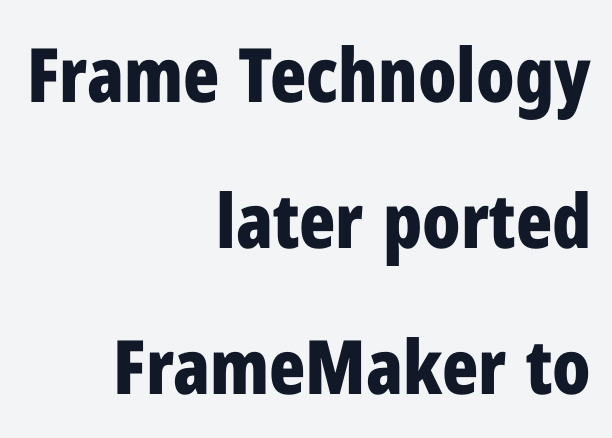
Think of a printed novel: that variable character pitch is what you see here. Regarding serifs, this sample does without them. The leading is generous, giving the passage an open texture. A full-strength bold gives these letters their thick strokes. Italic: no, the glyphs are upright roman.
